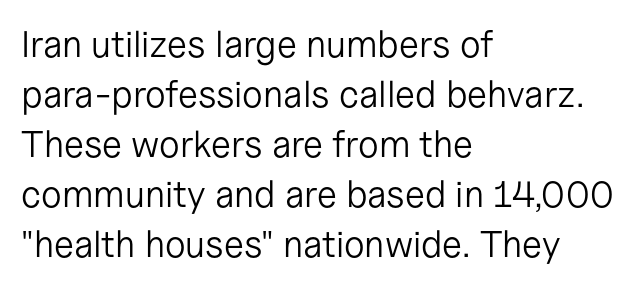
{"serif": "no", "italic": "no", "bold": "no", "weight": "light", "width": "normal", "stroke_contrast": "low", "x_height": "medium", "monospaced": "no", "underline": "no", "align": "left", "line_spacing": "normal", "line_spacing_ratio": 1.35, "letter_spacing": "normal", "letter_spacing_em": 0.0, "glyph_px": 37}
